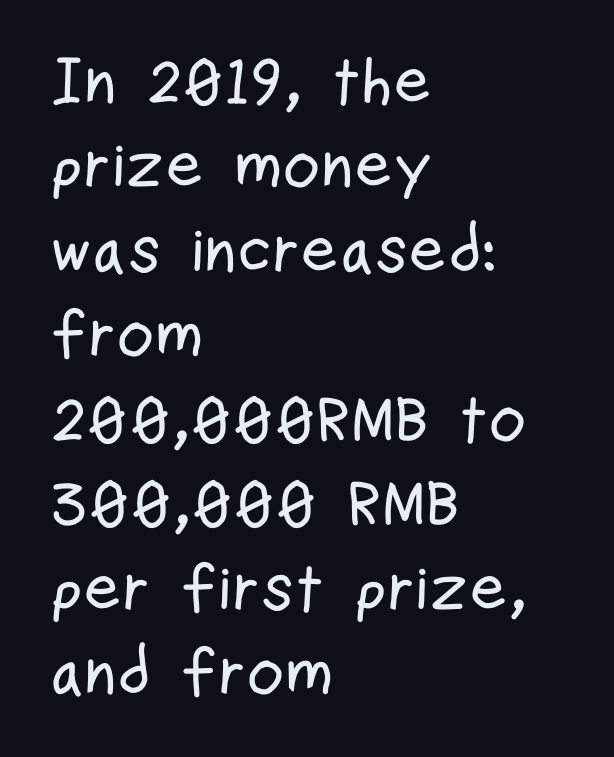
The image shows 65 px condensed sans-serif type, upright; set left-aligned, normal line spacing (1.3x), normal letter spacing, not underlined; low stroke contrast and a medium x-height.
